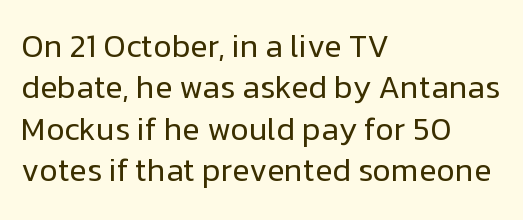
{"serif": "no", "italic": "no", "bold": "no", "weight": "regular", "width": "normal", "stroke_contrast": "low", "x_height": "medium", "monospaced": "no", "underline": "no", "align": "left", "line_spacing": "normal", "line_spacing_ratio": 1.29, "letter_spacing": "normal", "letter_spacing_em": 0.0, "glyph_px": 32}
